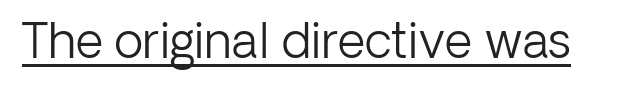
Check where the strokes stop: nothing finishes them off — pure sans. Weight: not bold — regular or lighter. You could not count columns in this text — the font is proportionally spaced. Every character sits straight up, as roman type does. A rule runs beneath these lines of type. Words appear dense and cohesive because spacing is normal.
